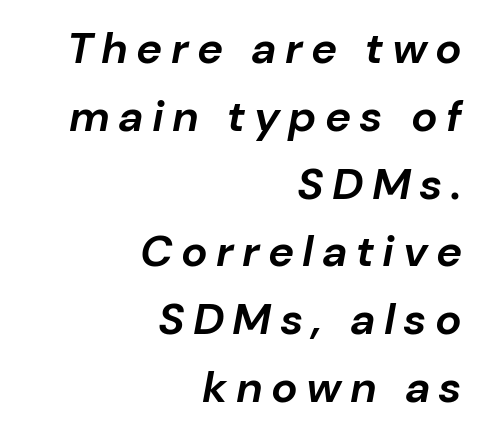
{"italic": "yes", "lean": "right", "slant_degrees": 10, "bold": "yes", "weight": "bold", "width": "normal", "stroke_contrast": "low", "x_height": "medium", "monospaced": "no", "underline": "no", "align": "right", "line_spacing": "normal", "line_spacing_ratio": 1.54, "glyph_px": 44}
